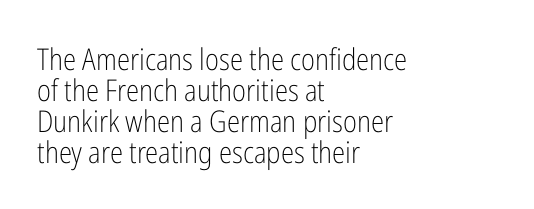
{"serif": "no", "italic": "no", "bold": "no", "weight": "light", "width": "condensed", "stroke_contrast": "low", "x_height": "medium", "monospaced": "no", "underline": "no", "align": "left", "line_spacing": "tight", "line_spacing_ratio": 1.03, "letter_spacing": "normal", "letter_spacing_em": 0.0, "glyph_px": 30}
